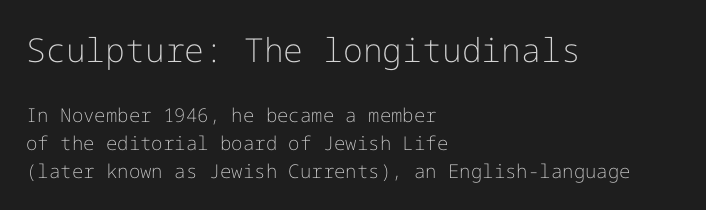
Q: Is the text bold? A: No.
Q: Is the text italic (slanted)? A: No, it is upright.
Q: Is the typeface a serif or a sans-serif typeface? A: Sans-serif.
Q: Is the text underlined? A: No.
Q: How is the paragraph aligned? A: Left-aligned.
Q: Is the spacing between letters normal or unusually wide? A: Normal.
Q: Is the spacing between lines tight, normal or loose? A: Normal.
Q: Which block of text is set in a larger size, the first (top) or the second (bottom)? A: The first (top) one.
Q: Width (condensed, normal, or wide)? A: Normal.
Q: Stroke contrast? A: Low.
Q: x-height? A: Medium.
